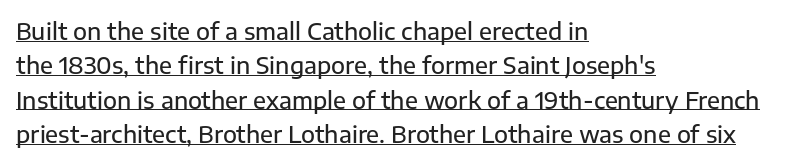
Q: Is the text italic (slanted)? A: No, it is upright.
Q: Is the text underlined? A: Yes.
Q: How is the paragraph aligned? A: Left-aligned.
Q: Is the spacing between letters normal or unusually wide? A: Normal.
Q: Is the spacing between lines tight, normal or loose? A: Normal.
